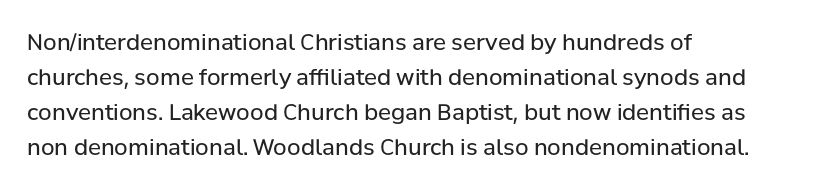
Every stem runs plumb, perpendicular to the baseline. Ink coverage per letter is moderate at most. Does extra space separate the letters? No, they use regular spacing. Line starts are locked; line ends wander. If you measured baseline to baseline, you'd find a middling distance.
